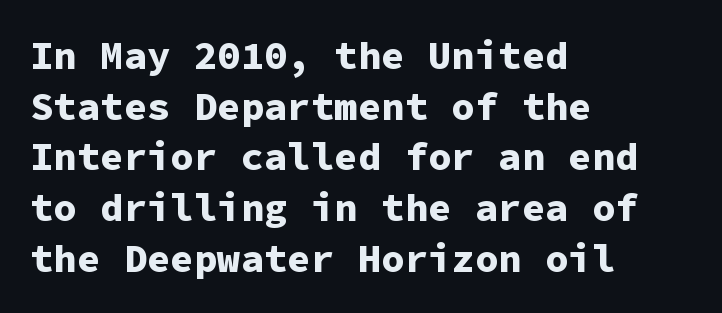
The image shows 39 px bold sans-serif type, upright, monospaced; set left-aligned, normal line spacing (1.3x), normal letter spacing, not underlined; low stroke contrast and a medium x-height.
